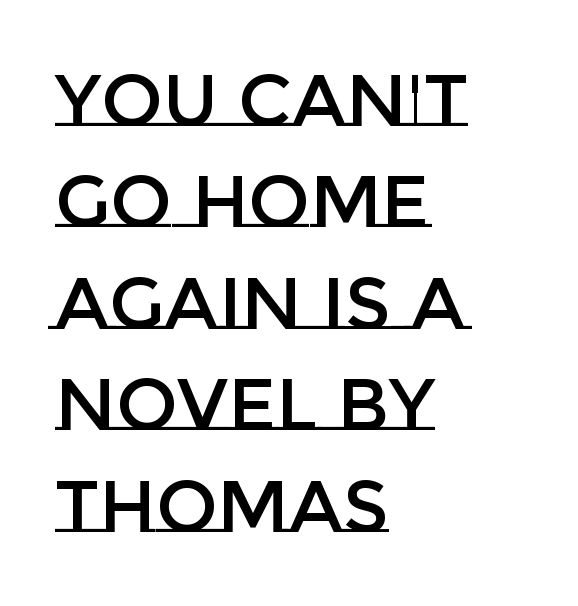
Q: Is the text italic (slanted)? A: No, it is upright.
Q: Is the text underlined? A: No.
Q: How is the paragraph aligned? A: Left-aligned.
Q: Is the spacing between letters normal or unusually wide? A: Normal.
Q: Is the spacing between lines tight, normal or loose? A: Normal.
Q: Width (condensed, normal, or wide)? A: Normal.
Q: Stroke contrast? A: Low.
Q: x-height? A: Large.
Q: Monospaced? A: No.
